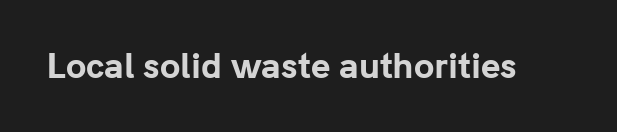
You'd pick this weight for a headline — it's a proper bold. I'd call this a sans setting — the letters go barefoot. The area under the type is left untouched. Spacing verdict: proportional, widths tailored to each character. The line texture is even and compact thanks to regular tracking. These lines were composed using upright roman letters.
